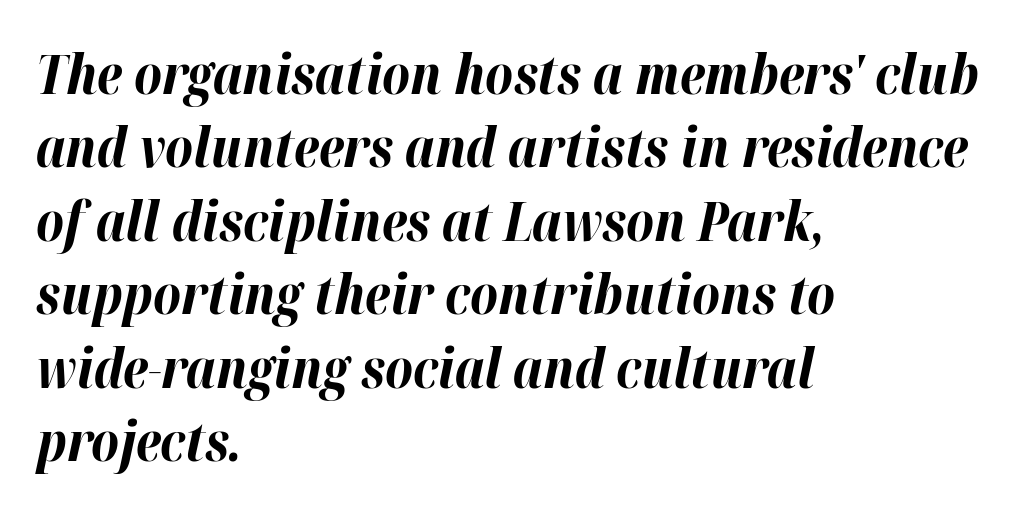
The image shows 54 px bold type, italic (leaning right); set left-aligned, normal line spacing (1.36x), normal letter spacing, not underlined; high stroke contrast and a medium x-height.
